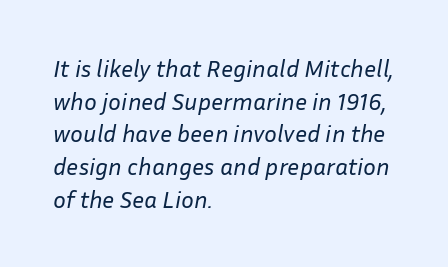
The image shows 24 px text type, italic (leaning right); set left-aligned, normal line spacing (1.36x), normal letter spacing, not underlined.
